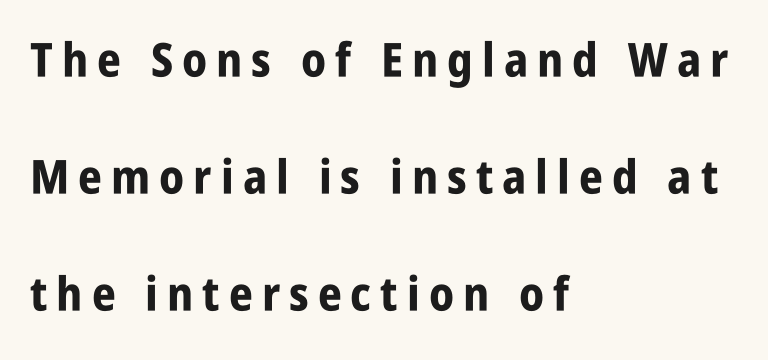
The image shows 47 px bold, condensed sans-serif type, upright; set left-aligned, loose line spacing (2.49x), not underlined; low stroke contrast and a large x-height.
